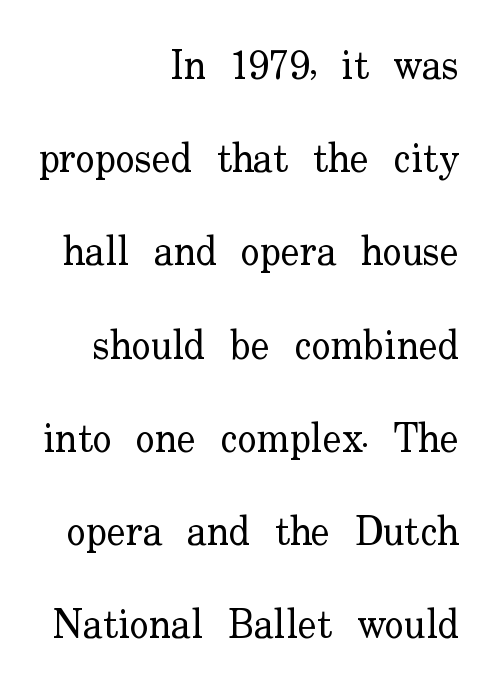
Q: Is the text bold? A: No.
Q: Is the text italic (slanted)? A: No, it is upright.
Q: Is the typeface a serif or a sans-serif typeface? A: Serif.
Q: Is the text underlined? A: No.
Q: How is the paragraph aligned? A: Right-aligned.
Q: Is the spacing between letters normal or unusually wide? A: Normal.
Q: Is the spacing between lines tight, normal or loose? A: Loose.
Q: Width (condensed, normal, or wide)? A: Normal.
Q: Stroke contrast? A: Low.
Q: x-height? A: Small.
Q: Monospaced? A: No.
